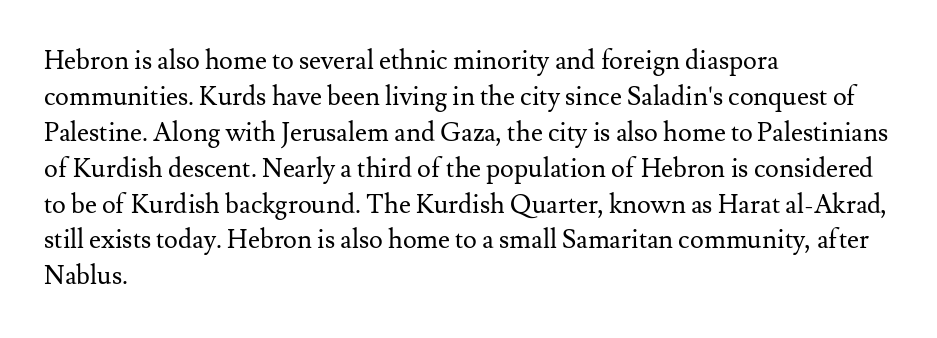
Q: Is the text bold? A: No.
Q: Is the text italic (slanted)? A: No, it is upright.
Q: Is the text underlined? A: No.
Q: How is the paragraph aligned? A: Left-aligned.
Q: Is the spacing between letters normal or unusually wide? A: Normal.
Q: Is the spacing between lines tight, normal or loose? A: Normal.
